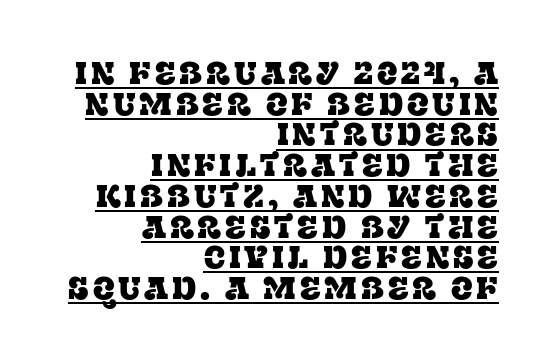
Do the characters align in a grid? No, the font is proportional. The characters display serif detailing at their extremities. The block of text is dense from top to bottom, with scant space between rows. Notice how the stems are strictly vertical — no italics here. Check the space under the baseline: a stroke is drawn there. The lines in this sample share a right terminus and differ only in where they begin.
